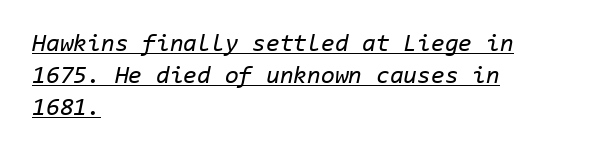
Q: Is the text bold? A: No.
Q: Is the text italic (slanted)? A: Yes, it leans right by about 11 degrees.
Q: Is the text underlined? A: Yes.
Q: How is the paragraph aligned? A: Left-aligned.
Q: Is the spacing between letters normal or unusually wide? A: Normal.
Q: Is the spacing between lines tight, normal or loose? A: Normal.
